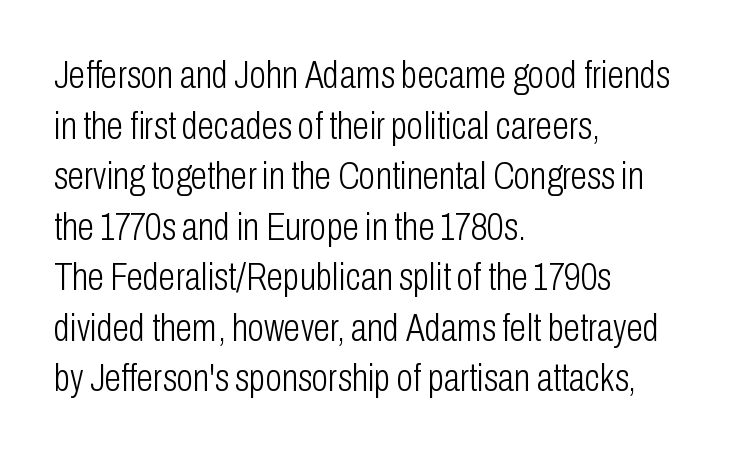
Q: Is the text bold? A: No.
Q: Is the text italic (slanted)? A: No, it is upright.
Q: Is the typeface a serif or a sans-serif typeface? A: Sans-serif.
Q: Is the text underlined? A: No.
Q: How is the paragraph aligned? A: Left-aligned.
Q: Is the spacing between letters normal or unusually wide? A: Normal.
Q: Is the spacing between lines tight, normal or loose? A: Normal.
Q: Width (condensed, normal, or wide)? A: Condensed.
Q: Stroke contrast? A: Low.
Q: x-height? A: Medium.
Q: Monospaced? A: No.
